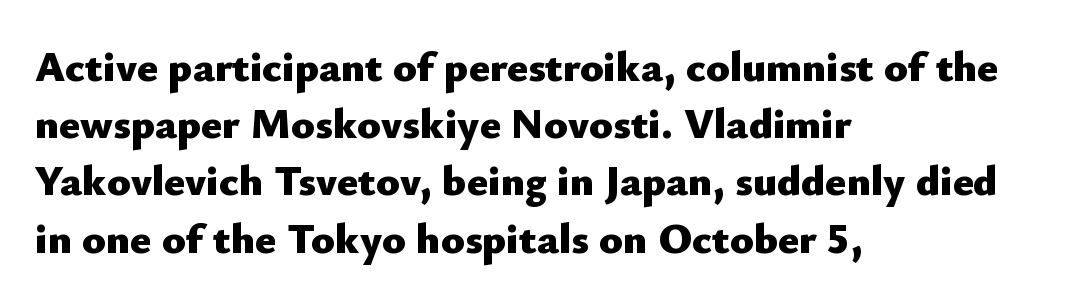
The image shows 43 px heavy sans-serif type, upright; set left-aligned, normal line spacing (1.33x), normal letter spacing, not underlined; low stroke contrast and a small x-height.
